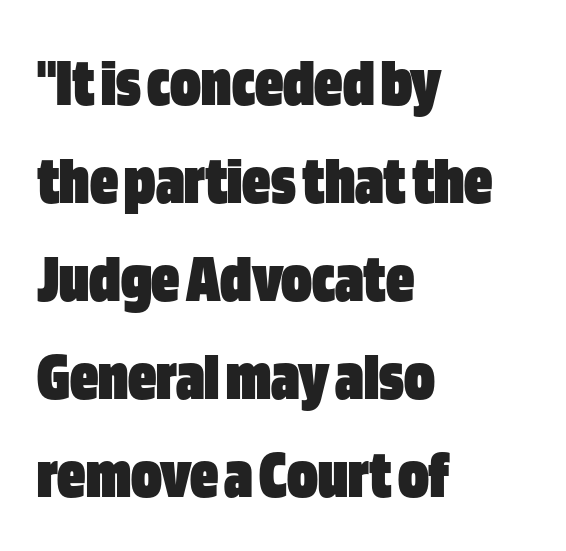
The image shows 70 px heavy, condensed sans-serif type, upright; set left-aligned, normal line spacing (1.4x), normal letter spacing, not underlined; low stroke contrast and a large x-height.
